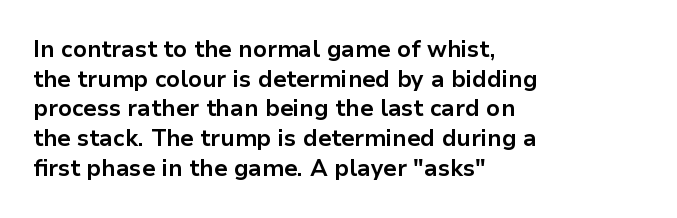
Q: Is the text bold? A: Yes.
Q: Is the text italic (slanted)? A: No, it is upright.
Q: Is the text underlined? A: No.
Q: How is the paragraph aligned? A: Left-aligned.
Q: Is the spacing between letters normal or unusually wide? A: Normal.
Q: Is the spacing between lines tight, normal or loose? A: Normal.
